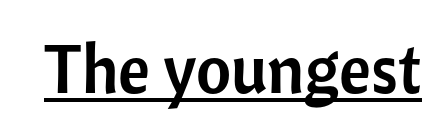
The image shows 68 px sans-serif type, upright; set normal letter spacing, underlined; low stroke contrast and a medium x-height.
